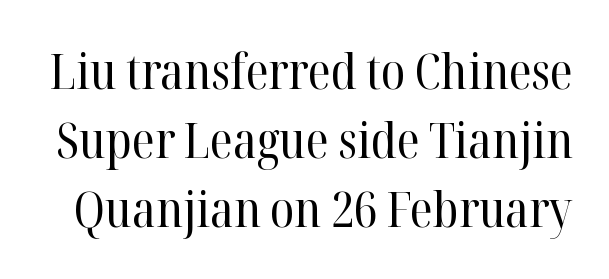
Designer's note — italics off, roman on. The specimen omits any rule beneath the text block's lines. What kind of face is this? One with serifs. The font sits on the lighter half of the weight spectrum, regular included.
